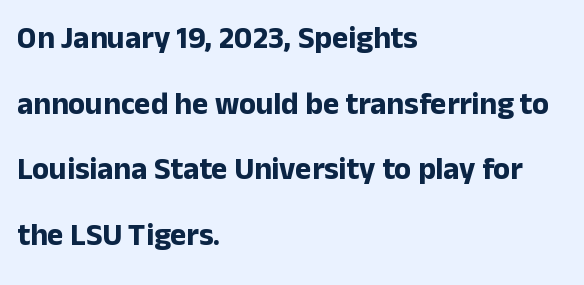
Q: Is the text bold? A: Yes.
Q: Is the text italic (slanted)? A: No, it is upright.
Q: Is the typeface a serif or a sans-serif typeface? A: Sans-serif.
Q: Is the text underlined? A: No.
Q: How is the paragraph aligned? A: Left-aligned.
Q: Is the spacing between letters normal or unusually wide? A: Normal.
Q: Is the spacing between lines tight, normal or loose? A: Loose.
Q: Width (condensed, normal, or wide)? A: Normal.
Q: Stroke contrast? A: Low.
Q: x-height? A: Medium.
Q: Monospaced? A: No.
